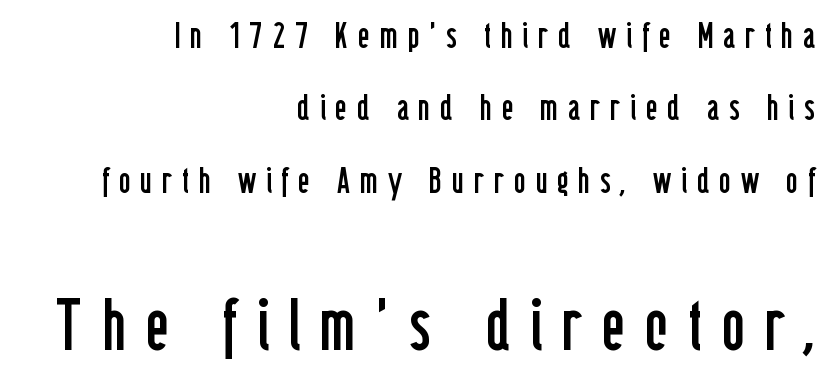
The image shows 72 px regular-weight, condensed sans-serif type, upright; set right-aligned, loose line spacing (2.01x), unusually wide letter spacing (+0.27 em), not underlined; the second (bottom) block is 2.0x larger; low stroke contrast and a medium x-height.
